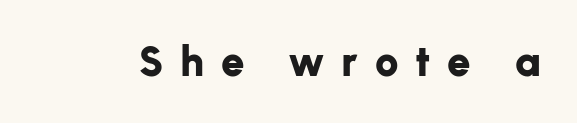
Stroke thickness is high; the sample reads as a true bold. Nope, not italic — everything's standing straight. Check the space under the baseline: it is left empty. In terms of letterspacing, this is a distinctly airy, spread setting.
